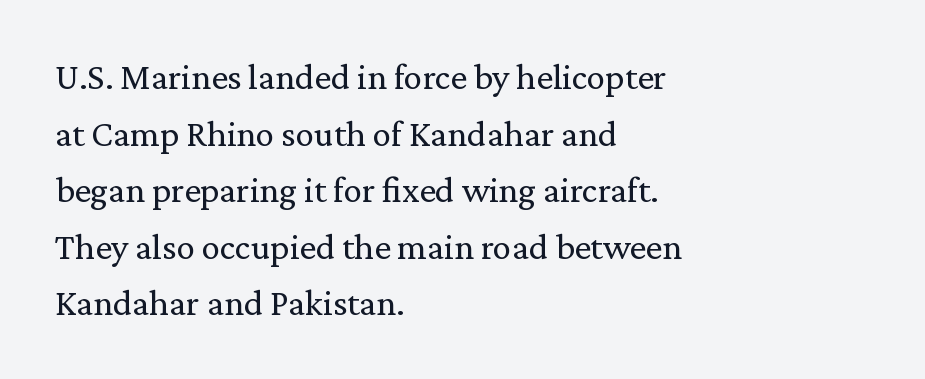
The image shows 37 px regular-weight serif type, upright; set left-aligned, normal line spacing (1.53x), normal letter spacing, not underlined; low stroke contrast and a medium x-height.
